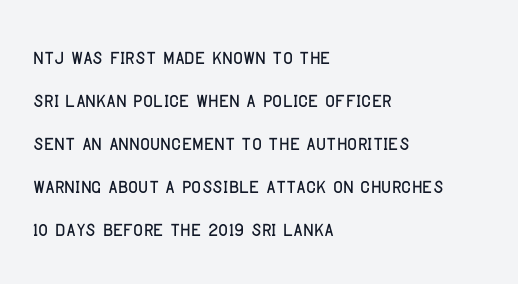
Q: Is the text italic (slanted)? A: No, it is upright.
Q: Is the text underlined? A: No.
Q: How is the paragraph aligned? A: Left-aligned.
Q: Is the spacing between letters normal or unusually wide? A: Normal.
Q: Is the spacing between lines tight, normal or loose? A: Normal.
